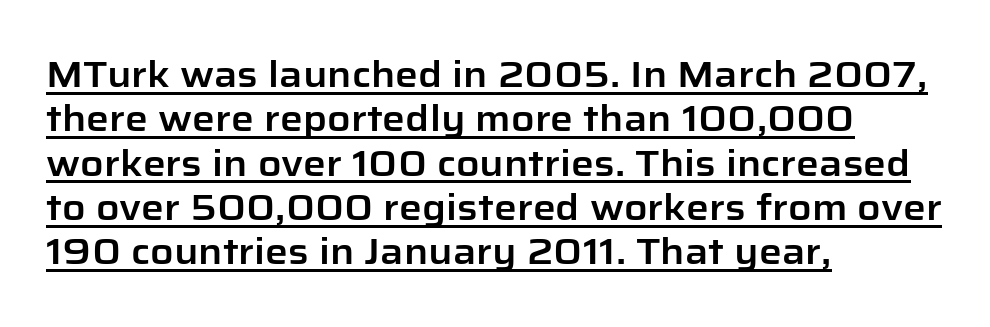
The image shows 36 px sans-serif type, upright; set left-aligned, line spacing 1.23x, normal letter spacing, underlined; low stroke contrast and a medium x-height.
